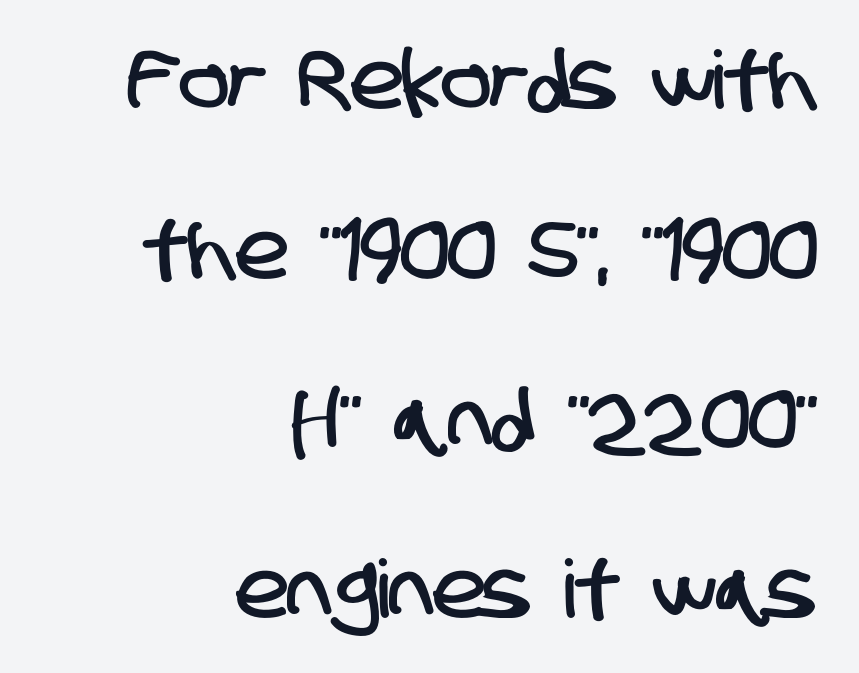
Q: Is the typeface a serif or a sans-serif typeface? A: Sans-serif.
Q: Is the text underlined? A: No.
Q: How is the paragraph aligned? A: Right-aligned.
Q: Is the spacing between letters normal or unusually wide? A: Normal.
Q: Is the spacing between lines tight, normal or loose? A: Loose.
Q: Width (condensed, normal, or wide)? A: Condensed.
Q: Stroke contrast? A: Low.
Q: x-height? A: Large.
Q: Monospaced? A: No.
